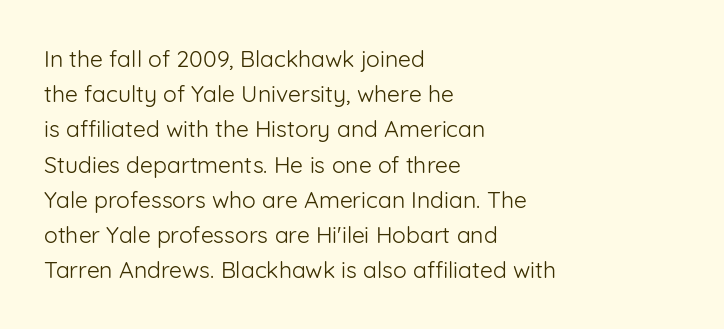
The image shows 23 px text type, upright; set left-aligned, normal line spacing (1.53x), normal letter spacing, not underlined.
